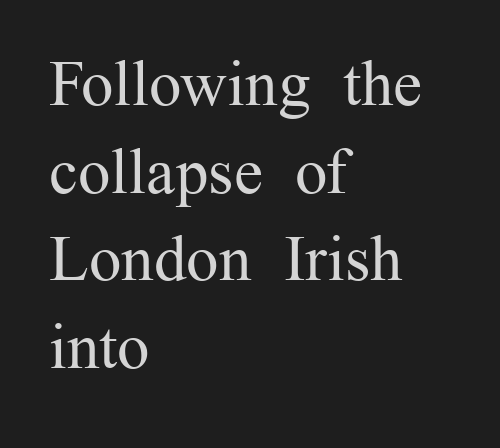
The vertical gap from one line to the next is medium. The lines are quadded left. Designer's note — italics off, roman on. Typographically, this falls in the serif category.
